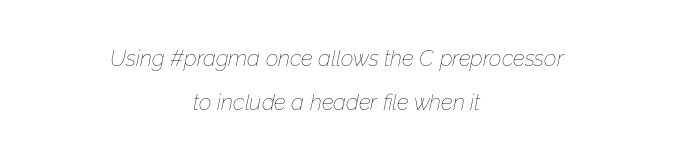
{"italic": "yes", "lean": "right", "slant_degrees": 12, "bold": "no", "underline": "no", "align": "center", "line_spacing": "loose", "line_spacing_ratio": 1.98, "letter_spacing": "normal", "letter_spacing_em": 0.0, "glyph_px": 22}
